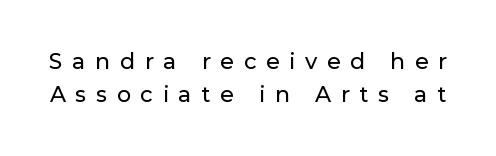
{"italic": "no", "underline": "no", "line_spacing": "normal", "line_spacing_ratio": 1.52, "letter_spacing": "wide", "letter_spacing_em": 0.44, "glyph_px": 22}
